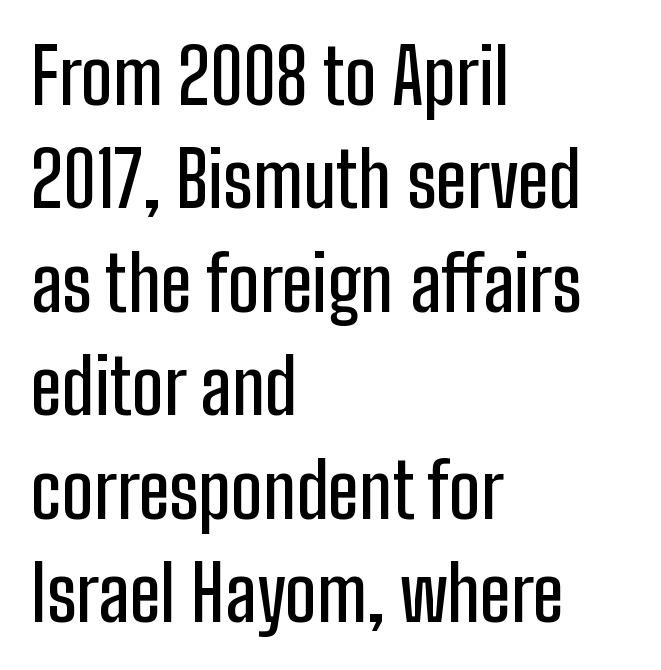
Each letter keeps its own natural width here, so spacing adapts to shape. Teacher's note: observe the even left margin — that is flush-left alignment. Does the type have serifs? No, each stem ends abruptly. A normal amount of white space separates one row of letters from the next. Standard letterfit; no display-style spreading of the glyphs. The strip under each line holds only bare page.
